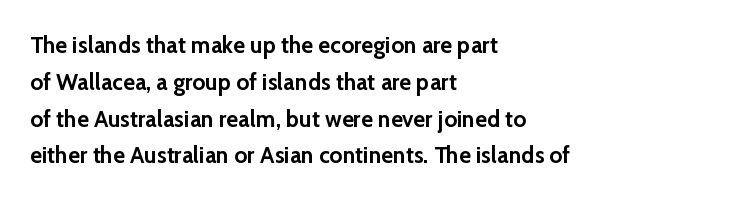
The passage shown stacks its lines at a standard gap. The rag falls on the right side of this text block. Nope, not italic — everything's standing straight. Rule under the text: the space is simply empty. The face used here is rendered with its standard letterfit.
